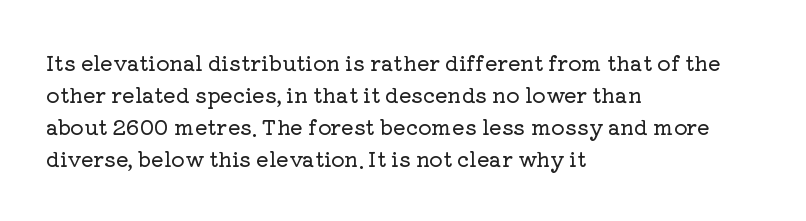
Layout note: lines flush left. The string is rendered with underlining switched off. The line texture is even and compact thanks to regular tracking. A roman cut, with each character standing at attention. The space between consecutive lines is moderate.
